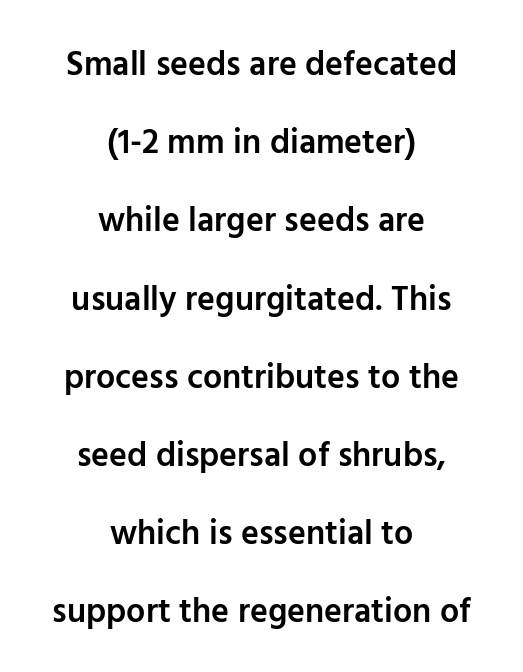
Q: Is the text bold? A: Semi-bold.
Q: Is the text italic (slanted)? A: No, it is upright.
Q: Is the typeface a serif or a sans-serif typeface? A: Sans-serif.
Q: Is the text underlined? A: No.
Q: How is the paragraph aligned? A: Centered.
Q: Is the spacing between letters normal or unusually wide? A: Normal.
Q: Is the spacing between lines tight, normal or loose? A: Loose.
Q: Width (condensed, normal, or wide)? A: Normal.
Q: Stroke contrast? A: Low.
Q: x-height? A: Medium.
Q: Monospaced? A: No.
